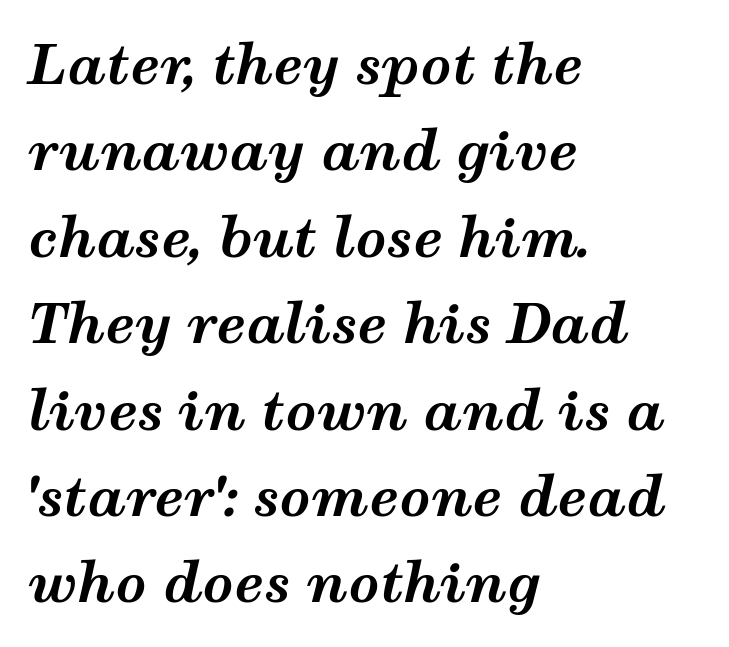
{"italic": "yes", "lean": "right", "slant_degrees": 12, "bold": "yes", "weight": "bold", "width": "wide", "stroke_contrast": "medium", "x_height": "medium", "monospaced": "no", "underline": "no", "align": "left", "line_spacing": "normal", "line_spacing_ratio": 1.6, "letter_spacing": "normal", "letter_spacing_em": 0.0, "glyph_px": 54}
